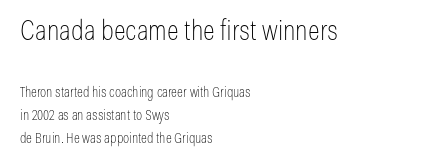
Look at the tracking — it's just the regular setting, nothing added. Nothing heavy about these letters — not bold at all. The baseline area is clear. A student would notice the top passage is typeset larger than what follows.
